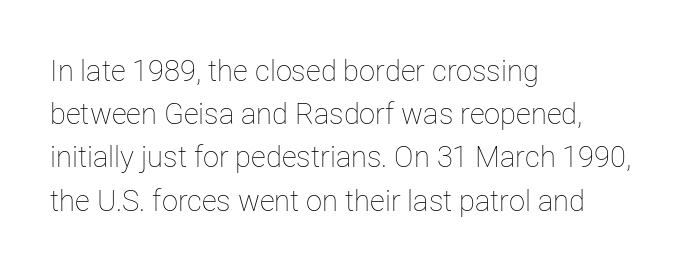
The image shows 29 px thin type, upright; set left-aligned, normal line spacing (1.49x), normal letter spacing, not underlined; low stroke contrast and a medium x-height.
